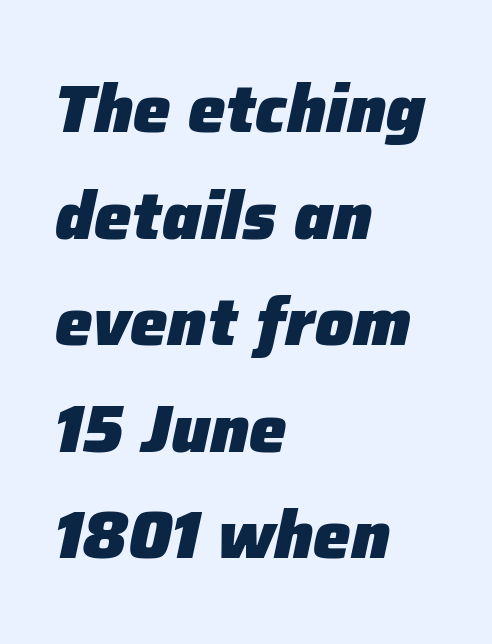
{"italic": "yes", "lean": "right", "slant_degrees": 12, "bold": "yes", "weight": "heavy", "width": "normal", "stroke_contrast": "low", "x_height": "medium", "monospaced": "no", "underline": "no", "align": "left", "line_spacing": "normal", "line_spacing_ratio": 1.59, "letter_spacing": "normal", "letter_spacing_em": 0.0, "glyph_px": 67}
